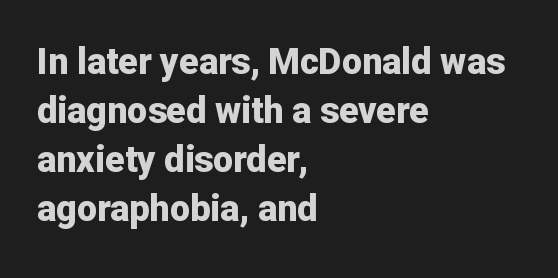
Students, this is bold: see how much ink each stroke carries. Spacing verdict: proportional, widths tailored to each character. I'd call this a sans setting — the letters go barefoot. Horizontal bands of white between lines are of average thickness.
